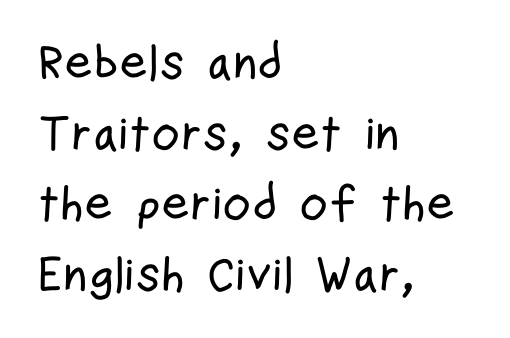
Think of a printed novel: that variable character pitch is what you see here. Font category for this specimen: sans-serif. Honestly, there is no underline to notice here at all. This sample uses an upright cut, with every glyph sitting square on the baseline. Successive baselines arrive at the customary interval.
